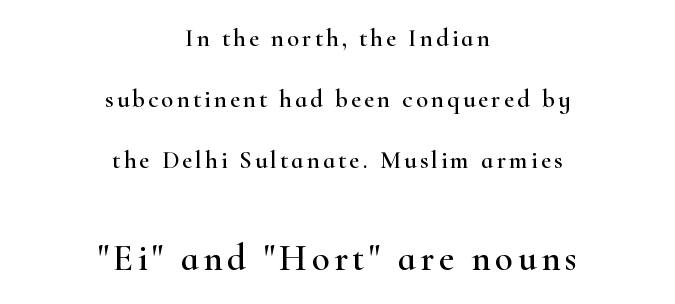
{"serif": "yes", "italic": "no", "width": "wide", "stroke_contrast": "high", "x_height": "small", "monospaced": "no", "underline": "no", "align": "center", "line_spacing": "loose", "line_spacing_ratio": 2.45, "larger_block": "second", "size_ratio": 1.48, "glyph_px": 37}
